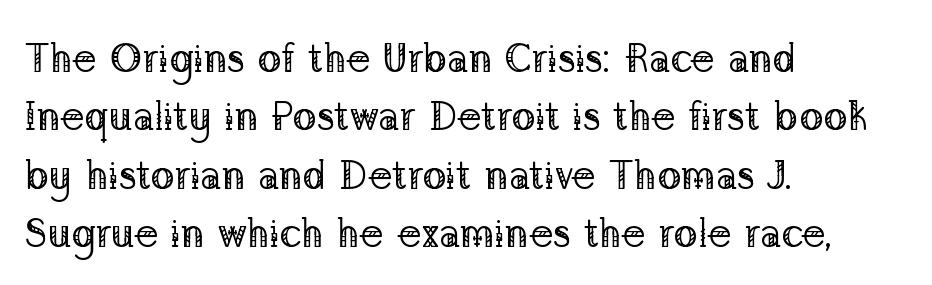
How are the letters spaced? Ordinarily, with no added tracking. The passage is arranged the way most books set body copy — flush left. Nope, not italic — everything's standing straight. The face used here is proportionally spaced, like ordinary book or web type. Is the type heavy? It reads as light-to-regular instead.
